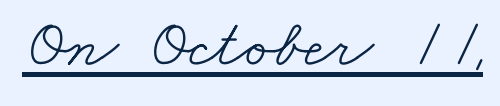
You could not count columns in this text — the font is proportionally spaced. Underlined type. These glyphs show unthickened strokes, regular width or finer. I'd call this a serif setting — the letters wear small feet. Nobody touched the tracking dial on this one.
